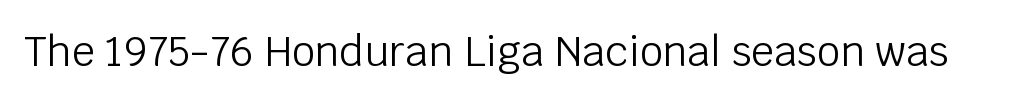
{"serif": "no", "italic": "no", "bold": "no", "weight": "light", "width": "normal", "stroke_contrast": "low", "x_height": "large", "monospaced": "no", "underline": "no", "letter_spacing": "normal", "letter_spacing_em": 0.0, "glyph_px": 41}
